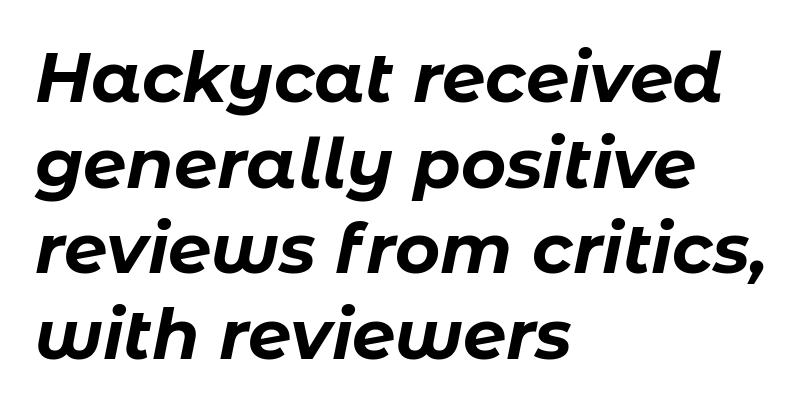
{"italic": "yes", "lean": "right", "slant_degrees": 11, "bold": "yes", "weight": "bold", "width": "normal", "stroke_contrast": "low", "x_height": "medium", "monospaced": "no", "underline": "no", "align": "left", "line_spacing_ratio": 1.24, "letter_spacing": "normal", "letter_spacing_em": 0.0, "glyph_px": 69}
